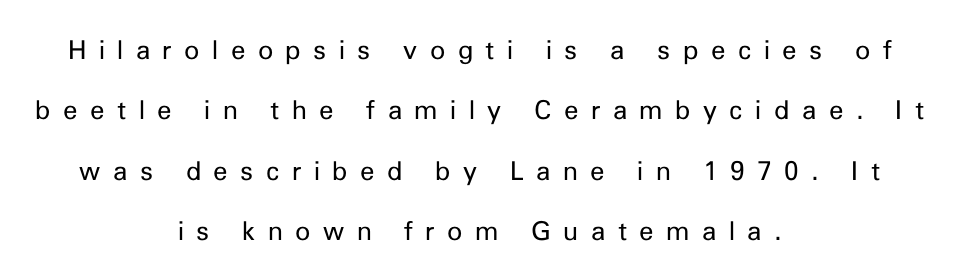
Q: Is the text bold? A: No.
Q: Is the text italic (slanted)? A: No, it is upright.
Q: Is the text underlined? A: No.
Q: How is the paragraph aligned? A: Centered.
Q: Is the spacing between letters normal or unusually wide? A: Unusually wide.
Q: Is the spacing between lines tight, normal or loose? A: Loose.
